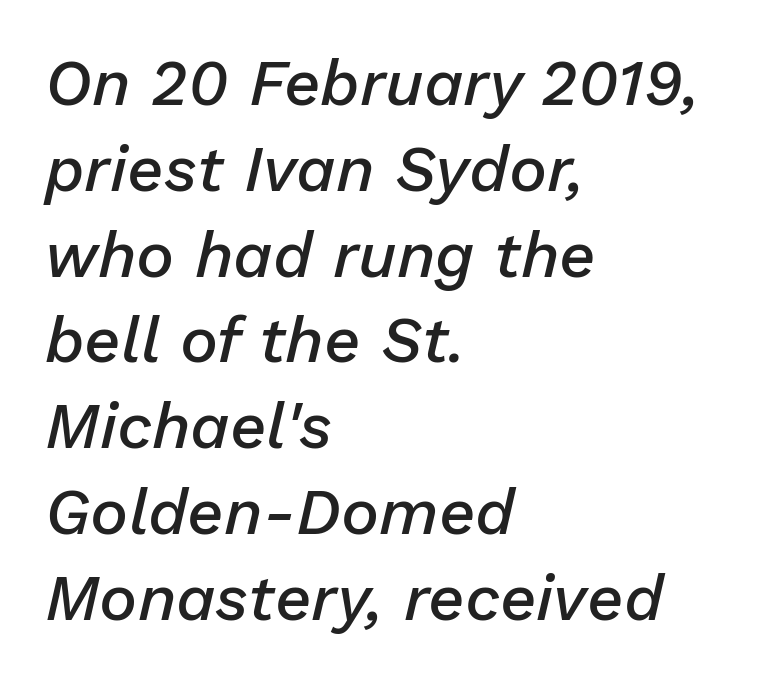
Every letter is mildly thick-stroked: semibold rather than bold. It's the slanting kind of type. No word sits above an underline. Is this a fixed-width face? No — the glyphs have proportional, varying widths. No extra tracking has been applied to these lines. The vertical gap from one line to the next is medium.
